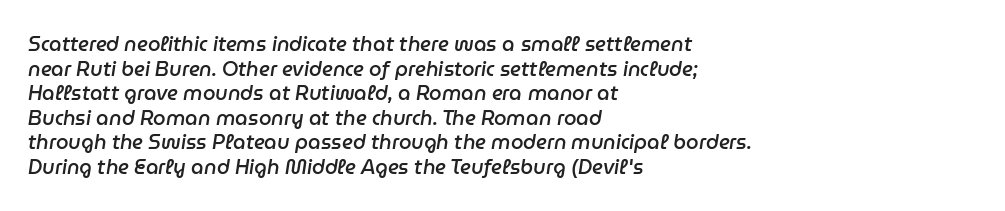
Q: Is the text bold? A: Semi-bold.
Q: Is the text italic (slanted)? A: Yes, it leans right by about 9 degrees.
Q: Is the text underlined? A: No.
Q: How is the paragraph aligned? A: Left-aligned.
Q: Is the spacing between letters normal or unusually wide? A: Normal.
